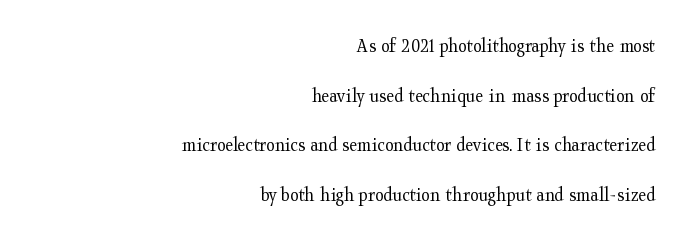
The horizontal fit of the characters is conventional and even. The letters look calm and open, with moderate or lighter stems. Horizontally, the lines are justified to the trailing edge only. Honestly, the rows look like they've been pulled way apart.
